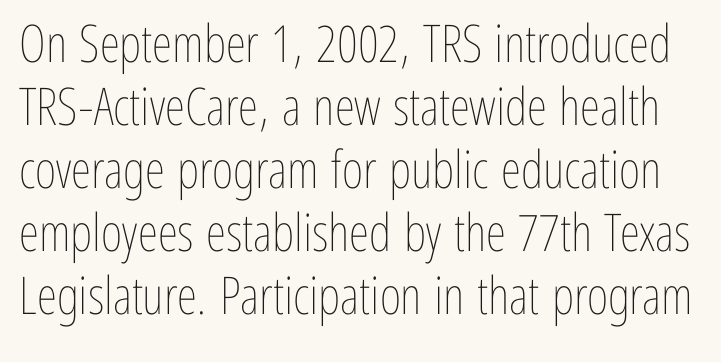
{"italic": "no", "bold": "no", "weight": "thin", "width": "condensed", "stroke_contrast": "low", "x_height": "medium", "monospaced": "no", "underline": "no", "line_spacing_ratio": 1.21, "letter_spacing": "normal", "letter_spacing_em": 0.0, "glyph_px": 52}
